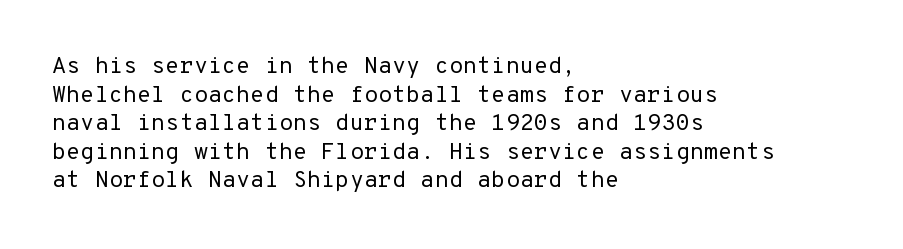
{"italic": "no", "bold": "no", "underline": "no", "align": "left", "line_spacing_ratio": 1.24, "letter_spacing": "normal", "letter_spacing_em": 0.0, "glyph_px": 23}
